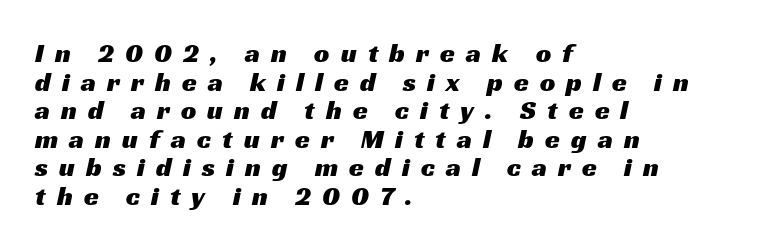
Q: Is the text underlined? A: No.
Q: How is the paragraph aligned? A: Left-aligned.
Q: Is the spacing between letters normal or unusually wide? A: Unusually wide.
Q: Is the spacing between lines tight, normal or loose? A: Tight.
